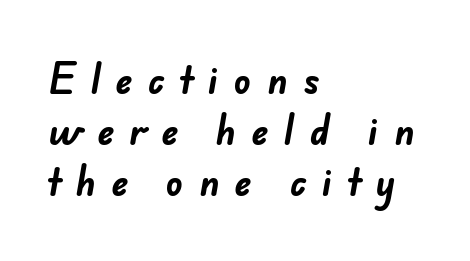
Each word looks stretched out because of the extra space between its letters. Quick note: underline off. This is sans-serif lettering, the kind often seen on screens and signage. Proportional: the letters do not fall into vertical columns. Thick stems and heavy bowls — unmistakably bold.
